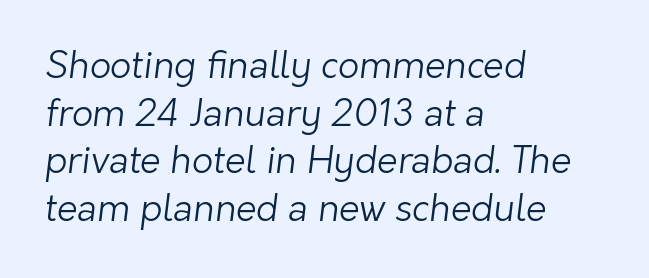
Q: Is the text bold? A: No.
Q: Is the typeface a serif or a sans-serif typeface? A: Sans-serif.
Q: Is the text underlined? A: No.
Q: How is the paragraph aligned? A: Left-aligned.
Q: Is the spacing between letters normal or unusually wide? A: Normal.
Q: Is the spacing between lines tight, normal or loose? A: Normal.
Q: Width (condensed, normal, or wide)? A: Normal.
Q: Stroke contrast? A: Low.
Q: x-height? A: Medium.
Q: Monospaced? A: No.
